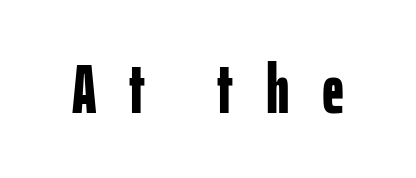
{"serif": "no", "italic": "no", "bold": "yes", "weight": "bold", "width": "condensed", "stroke_contrast": "low", "x_height": "medium", "monospaced": "no", "underline": "no", "letter_spacing": "wide", "letter_spacing_em": 0.47, "glyph_px": 69}
